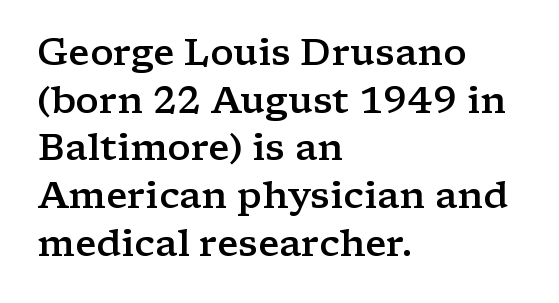
The image shows 37 px semibold, wide serif type, upright; set left-aligned, normal line spacing (1.29x), normal letter spacing, not underlined; low stroke contrast and a medium x-height.
